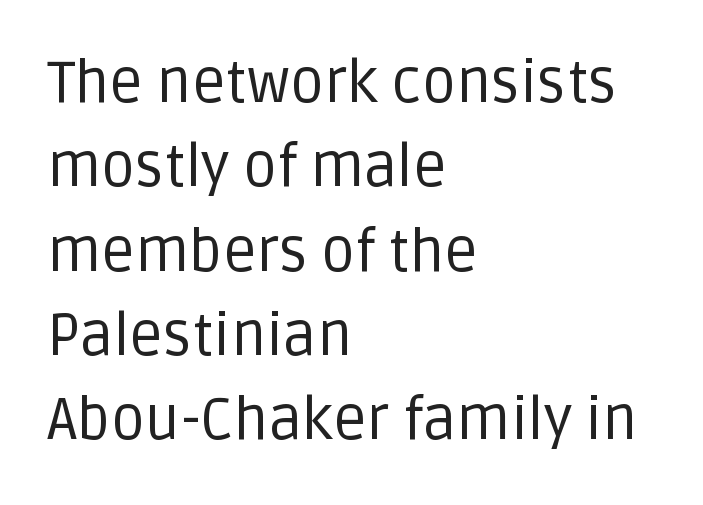
The image shows 59 px regular-weight sans-serif type, upright; set left-aligned, normal line spacing (1.43x), normal letter spacing, not underlined; low stroke contrast and a large x-height.
